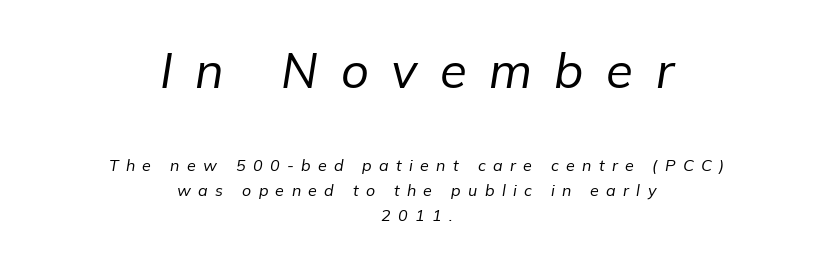
{"italic": "yes", "lean": "right", "slant_degrees": 9, "bold": "no", "weight": "regular", "width": "normal", "stroke_contrast": "low", "x_height": "medium", "monospaced": "no", "underline": "no", "align": "center", "line_spacing": "normal", "line_spacing_ratio": 1.57, "letter_spacing": "wide", "letter_spacing_em": 0.46, "larger_block": "first", "size_ratio": 3.06, "glyph_px": 49}
